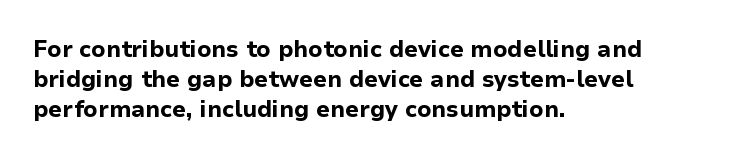
Q: Is the text bold? A: Yes.
Q: Is the text italic (slanted)? A: No, it is upright.
Q: Is the text underlined? A: No.
Q: How is the paragraph aligned? A: Left-aligned.
Q: Is the spacing between letters normal or unusually wide? A: Normal.
Q: Is the spacing between lines tight, normal or loose? A: Normal.
